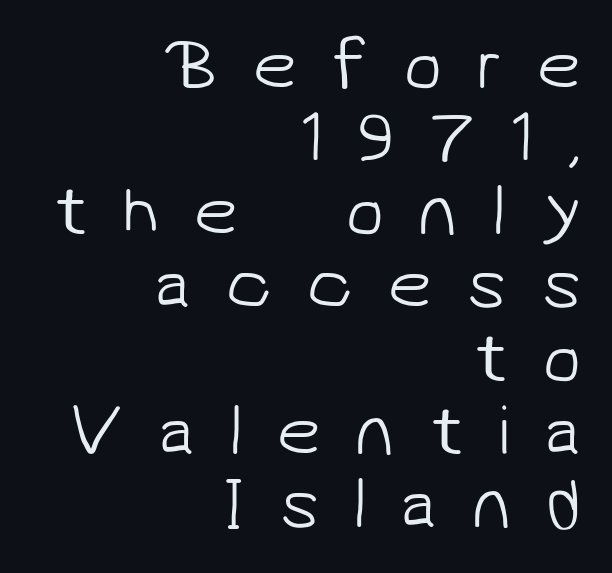
{"serif": "no", "bold": "no", "weight": "light", "width": "normal", "stroke_contrast": "low", "x_height": "medium", "monospaced": "no", "underline": "no", "align": "right", "line_spacing": "tight", "line_spacing_ratio": 1.03, "letter_spacing": "wide", "letter_spacing_em": 0.48, "glyph_px": 71}
